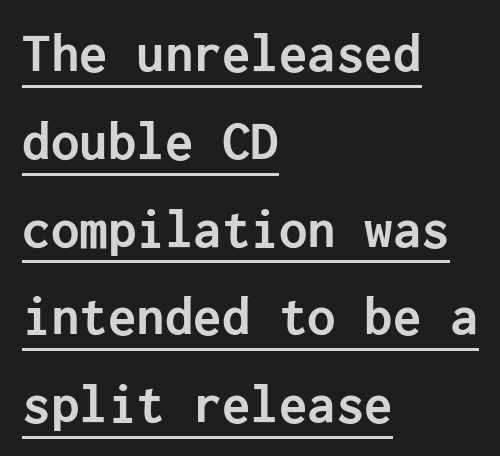
Q: Is the text bold? A: Yes.
Q: Is the text italic (slanted)? A: No, it is upright.
Q: Is the typeface a serif or a sans-serif typeface? A: Sans-serif.
Q: Is the text underlined? A: Yes.
Q: How is the paragraph aligned? A: Left-aligned.
Q: Is the spacing between letters normal or unusually wide? A: Normal.
Q: Is the spacing between lines tight, normal or loose? A: Normal.
Q: Width (condensed, normal, or wide)? A: Normal.
Q: Stroke contrast? A: Low.
Q: x-height? A: Medium.
